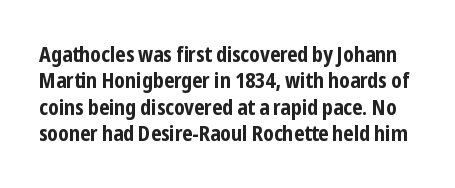
Typesetter's note: full bold, strokes at maximum text heaviness. Every character sits straight up, as roman type does. Here the glyphs are tracked normally, forming tight word shapes. Check the space under the baseline: it is left empty. Successive baselines arrive at the customary interval.
